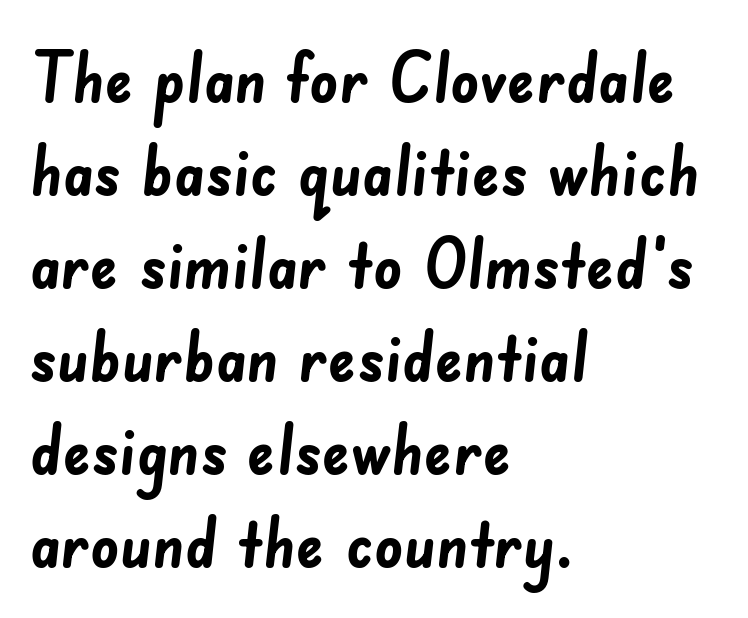
{"serif": "no", "bold": "yes", "weight": "semibold", "width": "normal", "stroke_contrast": "low", "x_height": "small", "monospaced": "no", "underline": "no", "align": "left", "line_spacing": "normal", "line_spacing_ratio": 1.33, "letter_spacing": "normal", "letter_spacing_em": 0.0, "glyph_px": 70}
